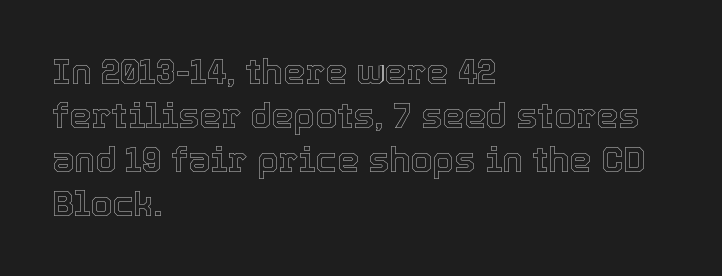
Q: Is the text italic (slanted)? A: No, it is upright.
Q: Is the text underlined? A: No.
Q: How is the paragraph aligned? A: Left-aligned.
Q: Is the spacing between letters normal or unusually wide? A: Normal.
Q: Is the spacing between lines tight, normal or loose? A: Normal.
Q: Width (condensed, normal, or wide)? A: Normal.
Q: x-height? A: Medium.
Q: Monospaced? A: No.
